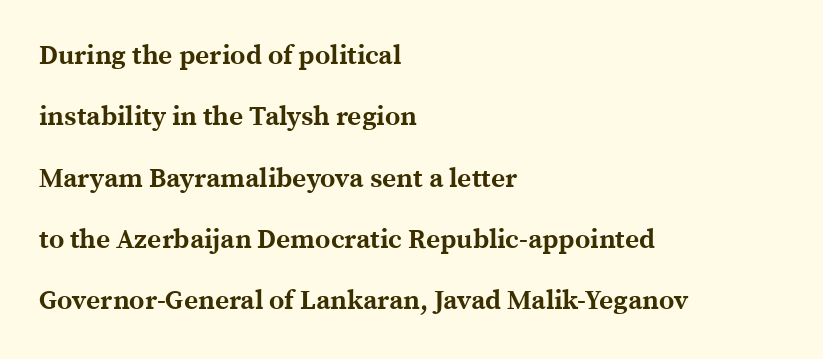
{"italic": "no", "bold": "yes", "underline": "no", "align": "left", "line_spacing": "loose", "line_spacing_ratio": 2.27, "letter_spacing": "normal", "letter_spacing_em": 0.0, "glyph_px": 27}
